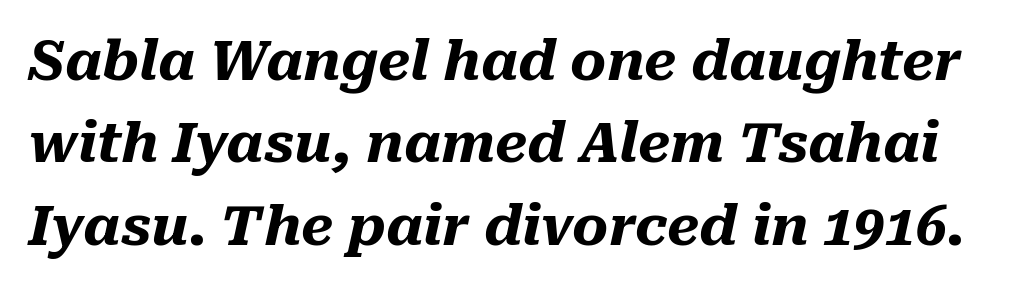
How heavy is the stroke? Heavy — this is a bold. Short note: letters normally spaced. Bare-footed words on every line. The block of text has a typical density, with ordinary space between rows. The rendering uses natural spacing where letterforms have individual widths.
